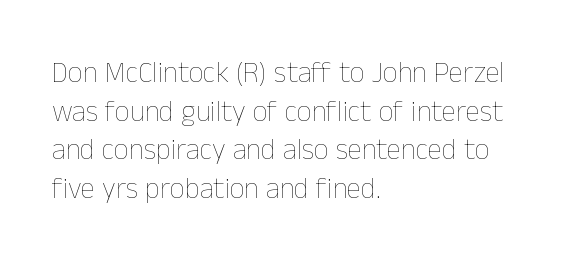
{"italic": "no", "bold": "no", "weight": "thin", "width": "normal", "stroke_contrast": "low", "x_height": "medium", "monospaced": "no", "underline": "no", "align": "left", "line_spacing": "normal", "line_spacing_ratio": 1.33, "letter_spacing": "normal", "letter_spacing_em": 0.0, "glyph_px": 29}
